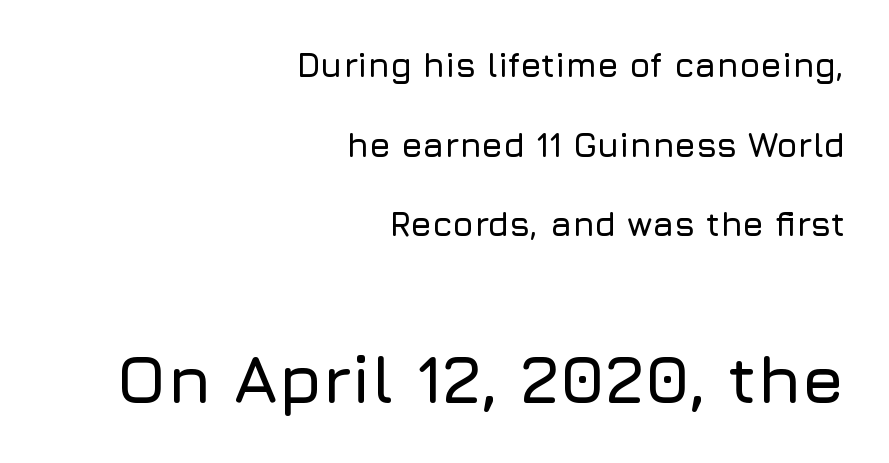
Q: Is the text italic (slanted)? A: No, it is upright.
Q: Is the typeface a serif or a sans-serif typeface? A: Sans-serif.
Q: Is the text underlined? A: No.
Q: How is the paragraph aligned? A: Right-aligned.
Q: Is the spacing between letters normal or unusually wide? A: Normal.
Q: Is the spacing between lines tight, normal or loose? A: Loose.
Q: Which block of text is set in a larger size, the first (top) or the second (bottom)? A: The second (bottom) one.
Q: Width (condensed, normal, or wide)? A: Normal.
Q: Stroke contrast? A: Low.
Q: x-height? A: Medium.
Q: Monospaced? A: No.
